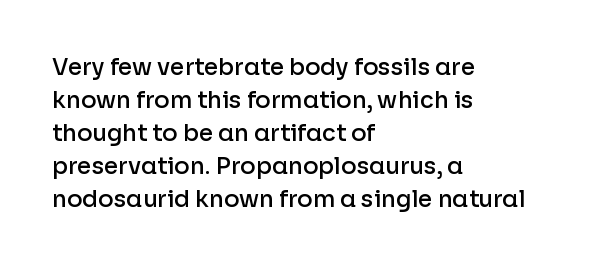
{"italic": "no", "bold": "semi", "underline": "no", "align": "left", "line_spacing": "normal", "line_spacing_ratio": 1.44, "letter_spacing": "normal", "letter_spacing_em": 0.0, "glyph_px": 23}
